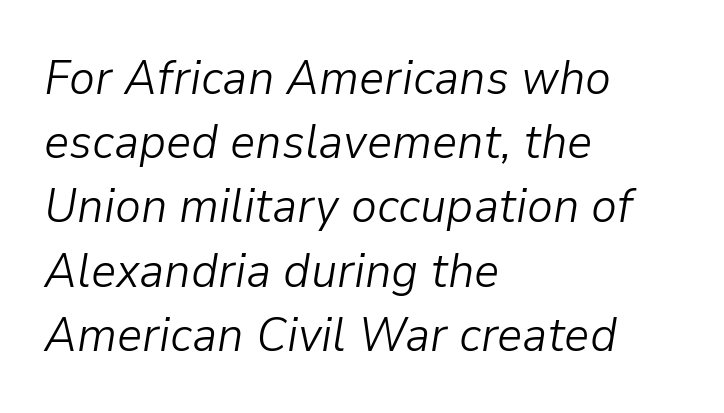
The image shows 49 px light type, italic (leaning right); set left-aligned, normal line spacing (1.31x), normal letter spacing, not underlined; low stroke contrast and a medium x-height.
